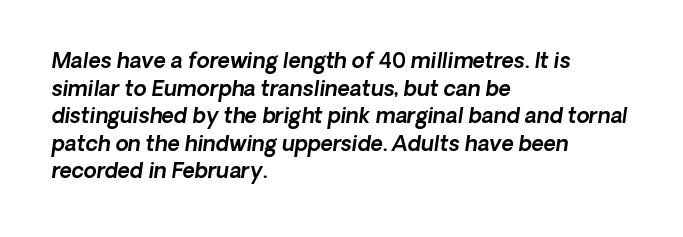
The image shows 21 px text type; set left-aligned, normal line spacing (1.31x), normal letter spacing, not underlined.
